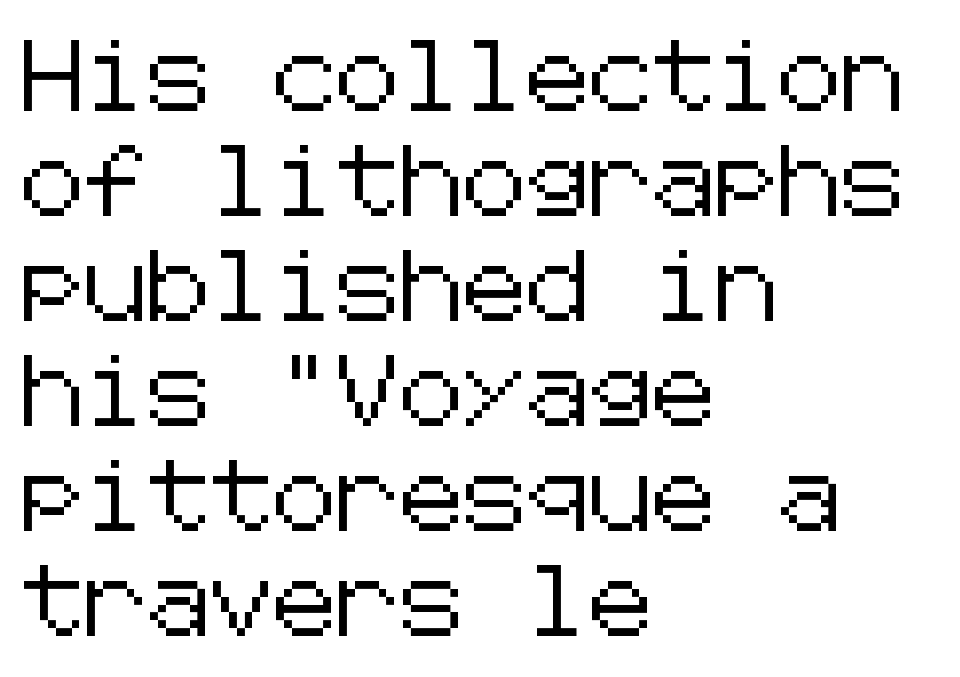
The image shows 71 px sans-serif type, upright; set left-aligned, normal line spacing (1.48x), normal letter spacing, not underlined; low stroke contrast and a medium x-height.
